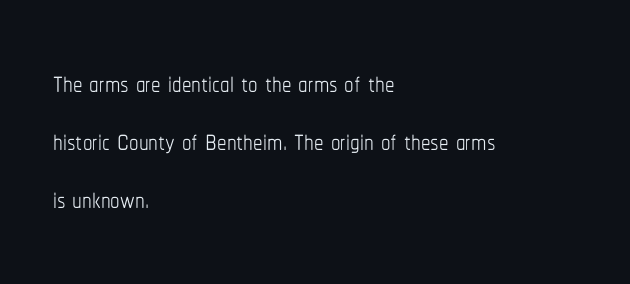
The image shows 38 px thin, condensed type, upright; set left-aligned, normal line spacing (1.52x), normal letter spacing, not underlined; low stroke contrast and a medium x-height.
